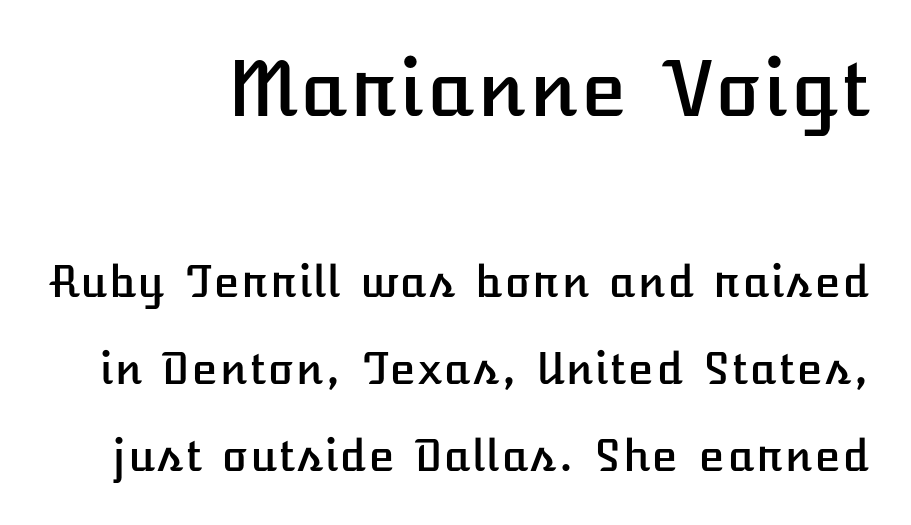
Q: Is the text italic (slanted)? A: No, it is upright.
Q: Is the text underlined? A: No.
Q: Is the spacing between letters normal or unusually wide? A: Normal.
Q: Is the spacing between lines tight, normal or loose? A: Loose.
Q: Which block of text is set in a larger size, the first (top) or the second (bottom)? A: The first (top) one.
Q: Width (condensed, normal, or wide)? A: Normal.
Q: Stroke contrast? A: Low.
Q: x-height? A: Medium.
